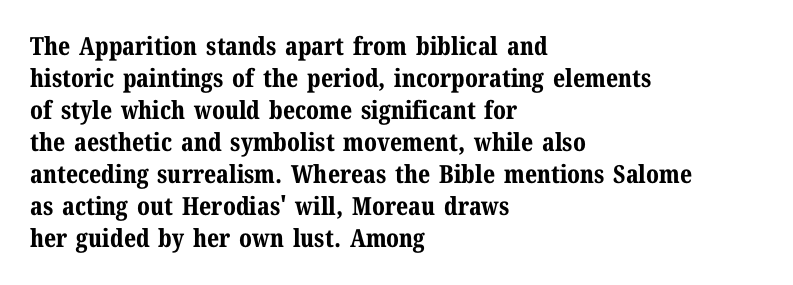
The typesetter chose a ragged-right arrangement here. The line texture is even and compact thanks to regular tracking. Summary of weight: heavy, a full bold. Vertically, the passage feels balanced, rows spaced as you'd expect. In terms of posture, this sample is upright.
